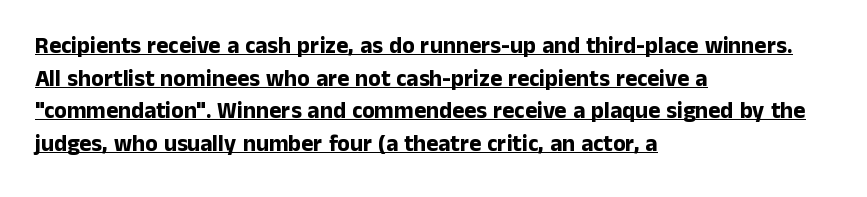
The image shows 23 px bold type, upright; set left-aligned, normal line spacing (1.42x), normal letter spacing, underlined.
